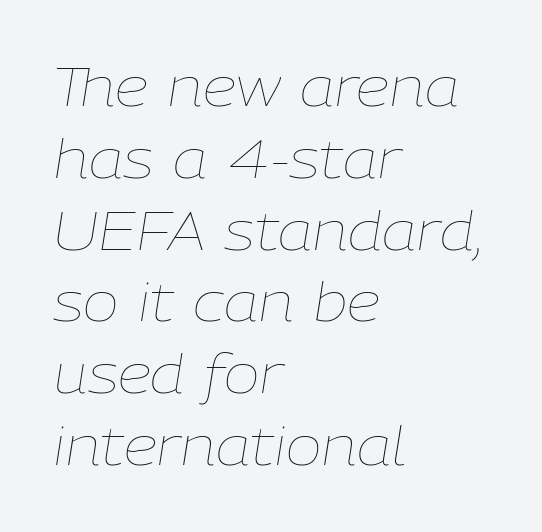
The image shows 54 px thin type, italic (leaning right); set left-aligned, normal line spacing (1.33x), normal letter spacing, not underlined; low stroke contrast and a medium x-height.
